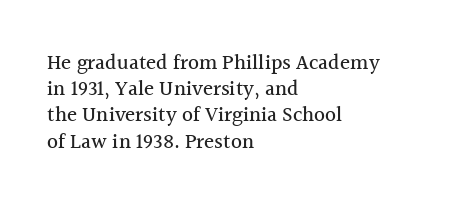
A typesetter would call this leading conventional body-copy spacing. Upright lettering throughout. This rendering uses left alignment, leaving the right contour irregular. The letterforms sit shoulder to shoulder at normal distance. Decoration check: the copy has no underline.
